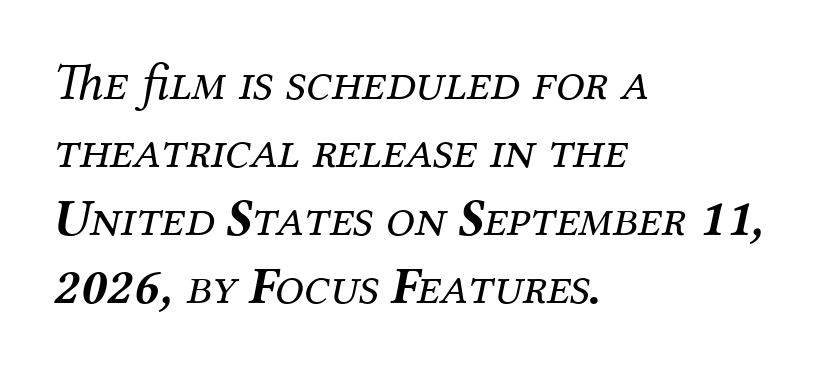
{"serif": "yes", "italic": "yes", "lean": "right", "slant_degrees": 12, "bold": "no", "weight": "regular", "width": "normal", "stroke_contrast": "medium", "x_height": "medium", "monospaced": "no", "underline": "no", "align": "left", "line_spacing": "normal", "line_spacing_ratio": 1.31, "letter_spacing": "normal", "letter_spacing_em": 0.0, "glyph_px": 52}
